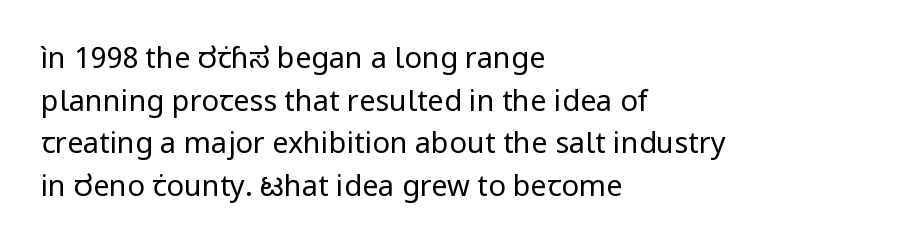
Q: Is the text bold? A: No.
Q: Is the text italic (slanted)? A: No, it is upright.
Q: Is the typeface a serif or a sans-serif typeface? A: Sans-serif.
Q: Is the text underlined? A: No.
Q: How is the paragraph aligned? A: Left-aligned.
Q: Is the spacing between letters normal or unusually wide? A: Normal.
Q: Is the spacing between lines tight, normal or loose? A: Normal.
Q: Width (condensed, normal, or wide)? A: Normal.
Q: Stroke contrast? A: Low.
Q: x-height? A: Medium.
Q: Monospaced? A: No.
